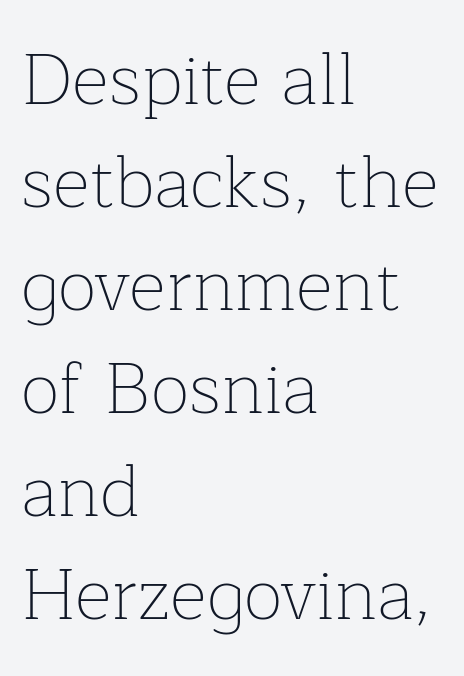
The image shows 72 px thin serif type, upright; set left-aligned, normal line spacing (1.43x), normal letter spacing, not underlined; low stroke contrast and a medium x-height.
